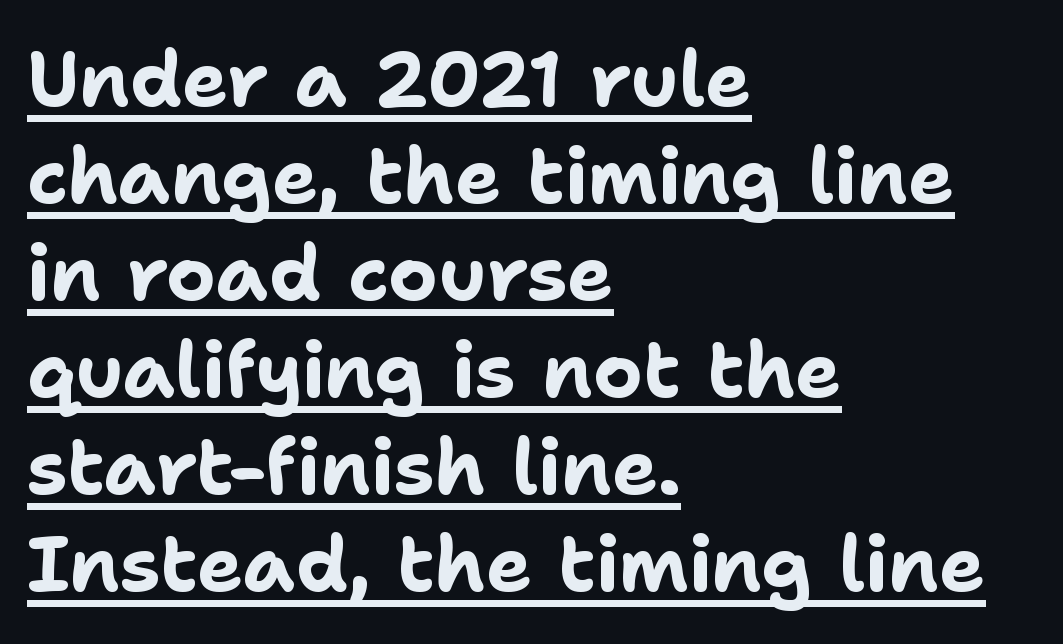
Q: Is the text bold? A: Yes.
Q: Is the text italic (slanted)? A: No, it is upright.
Q: Is the typeface a serif or a sans-serif typeface? A: Sans-serif.
Q: Is the text underlined? A: Yes.
Q: How is the paragraph aligned? A: Left-aligned.
Q: Is the spacing between letters normal or unusually wide? A: Normal.
Q: Is the spacing between lines tight, normal or loose? A: Normal.
Q: Width (condensed, normal, or wide)? A: Normal.
Q: Stroke contrast? A: Low.
Q: x-height? A: Medium.
Q: Monospaced? A: No.
